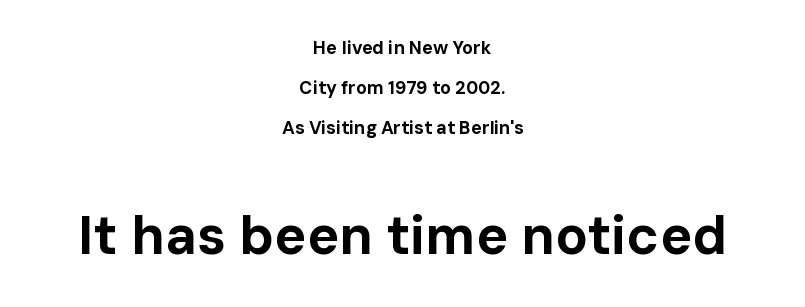
Character size in the trailing block exceeds that of the leading block. Posture: upright roman. Spacing verdict: proportional, widths tailored to each character. Loosely led — the rows are spread out.
